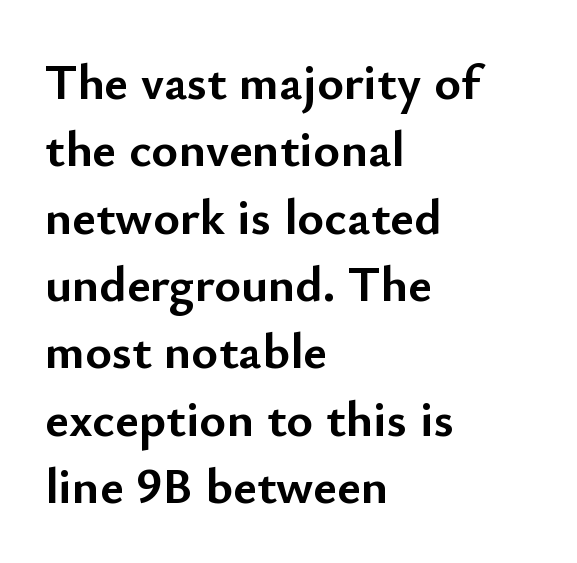
{"serif": "no", "italic": "no", "bold": "yes", "weight": "semibold", "width": "normal", "stroke_contrast": "low", "x_height": "small", "monospaced": "no", "underline": "no", "align": "left", "line_spacing": "normal", "line_spacing_ratio": 1.32, "letter_spacing": "normal", "letter_spacing_em": 0.0, "glyph_px": 51}
